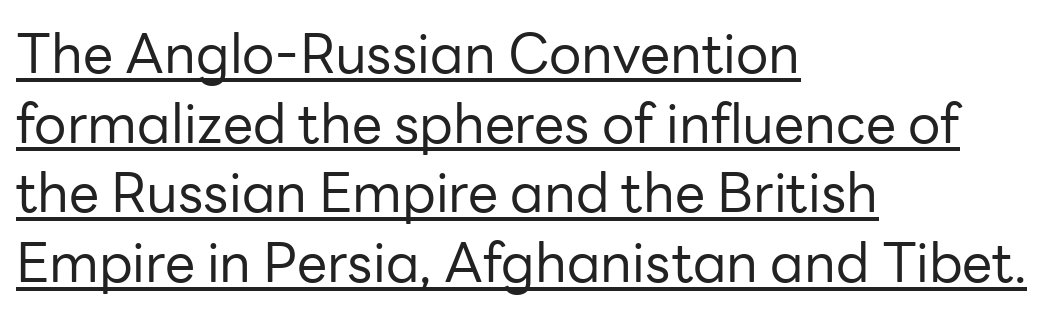
The image shows 54 px regular-weight sans-serif type, upright; set left-aligned, normal line spacing (1.29x), normal letter spacing, underlined; low stroke contrast and a medium x-height.
